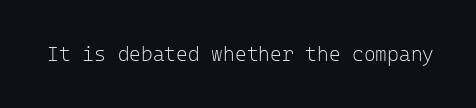
Q: Is the text bold? A: No.
Q: Is the text italic (slanted)? A: No, it is upright.
Q: Is the text underlined? A: No.
Q: Is the spacing between letters normal or unusually wide? A: Normal.
